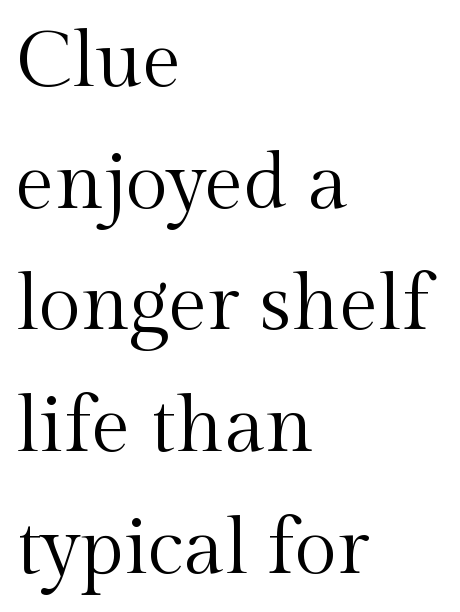
Q: Is the text bold? A: No.
Q: Is the text italic (slanted)? A: No, it is upright.
Q: Is the typeface a serif or a sans-serif typeface? A: Serif.
Q: Is the text underlined? A: No.
Q: How is the paragraph aligned? A: Left-aligned.
Q: Is the spacing between letters normal or unusually wide? A: Normal.
Q: Is the spacing between lines tight, normal or loose? A: Normal.
Q: Width (condensed, normal, or wide)? A: Normal.
Q: x-height? A: Medium.
Q: Monospaced? A: No.
